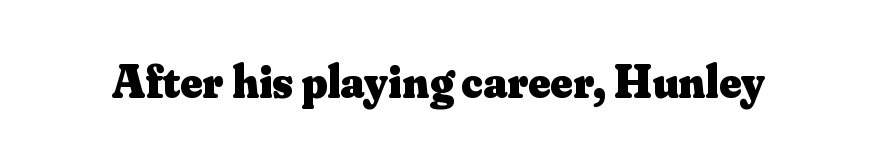
The image shows 47 px heavy serif type, upright; set normal letter spacing, not underlined; medium stroke contrast and a small x-height.
